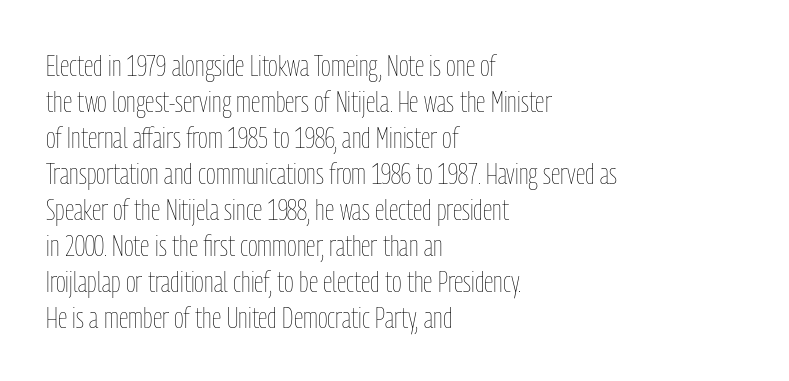
Q: Is the text bold? A: No.
Q: Is the text italic (slanted)? A: No, it is upright.
Q: Is the text underlined? A: No.
Q: How is the paragraph aligned? A: Left-aligned.
Q: Is the spacing between letters normal or unusually wide? A: Normal.
Q: Width (condensed, normal, or wide)? A: Condensed.
Q: Stroke contrast? A: Low.
Q: x-height? A: Medium.
Q: Monospaced? A: No.
